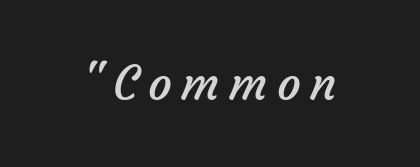
Q: Is the text bold? A: No.
Q: Is the typeface a serif or a sans-serif typeface? A: Sans-serif.
Q: Is the text underlined? A: No.
Q: Is the spacing between letters normal or unusually wide? A: Unusually wide.
Q: Width (condensed, normal, or wide)? A: Normal.
Q: Stroke contrast? A: Low.
Q: x-height? A: Medium.
Q: Monospaced? A: No.
